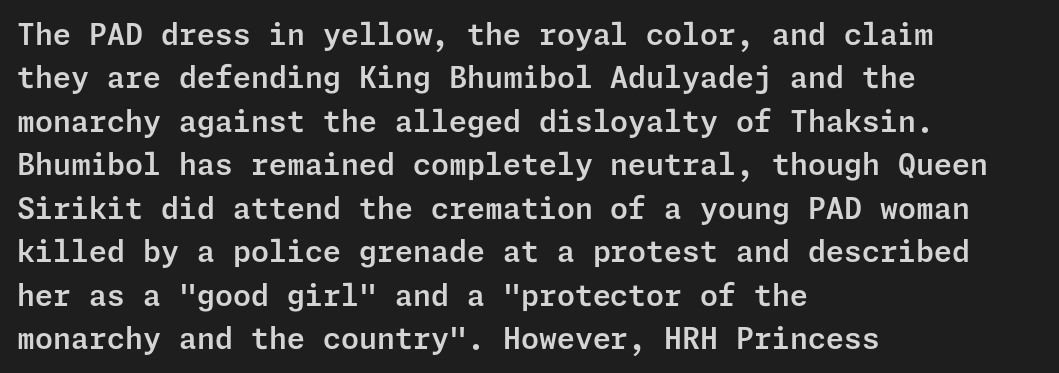
Q: Is the text italic (slanted)? A: No, it is upright.
Q: Is the typeface a serif or a sans-serif typeface? A: Sans-serif.
Q: Is the text underlined? A: No.
Q: How is the paragraph aligned? A: Left-aligned.
Q: Is the spacing between letters normal or unusually wide? A: Normal.
Q: Is the spacing between lines tight, normal or loose? A: Normal.
Q: Width (condensed, normal, or wide)? A: Normal.
Q: Stroke contrast? A: Low.
Q: x-height? A: Medium.
